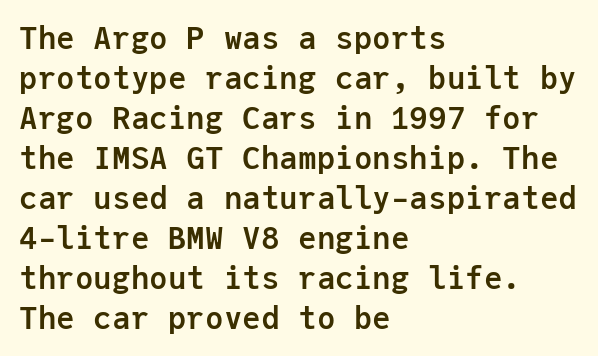
{"serif": "no", "italic": "no", "bold": "yes", "weight": "semibold", "width": "normal", "stroke_contrast": "low", "x_height": "medium", "monospaced": "yes", "underline": "no", "align": "left", "line_spacing": "normal", "line_spacing_ratio": 1.29, "letter_spacing": "normal", "letter_spacing_em": 0.0, "glyph_px": 31}
